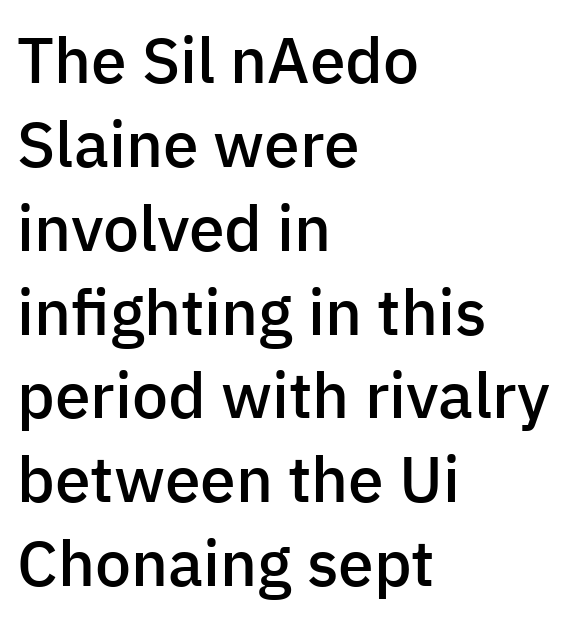
The image shows 64 px semibold sans-serif type, upright; set left-aligned, normal line spacing (1.31x), normal letter spacing, not underlined; low stroke contrast and a medium x-height.
